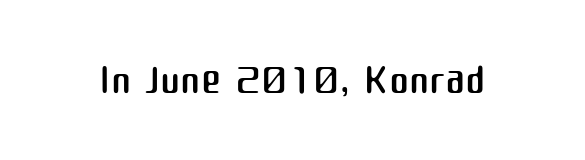
{"serif": "no", "italic": "no", "bold": "no", "weight": "regular", "width": "normal", "stroke_contrast": "medium", "x_height": "medium", "monospaced": "no", "underline": "no", "letter_spacing": "normal", "letter_spacing_em": 0.0, "glyph_px": 61}
